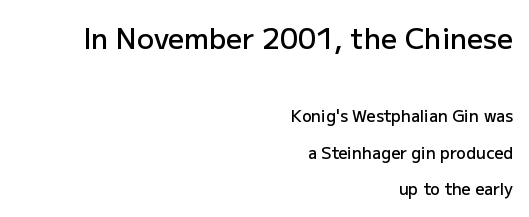
Q: Is the text bold? A: Semi-bold.
Q: Is the text italic (slanted)? A: No, it is upright.
Q: Is the typeface a serif or a sans-serif typeface? A: Sans-serif.
Q: Is the text underlined? A: No.
Q: How is the paragraph aligned? A: Right-aligned.
Q: Is the spacing between letters normal or unusually wide? A: Normal.
Q: Is the spacing between lines tight, normal or loose? A: Loose.
Q: Which block of text is set in a larger size, the first (top) or the second (bottom)? A: The first (top) one.
Q: Width (condensed, normal, or wide)? A: Normal.
Q: Stroke contrast? A: Low.
Q: x-height? A: Medium.
Q: Monospaced? A: No.
